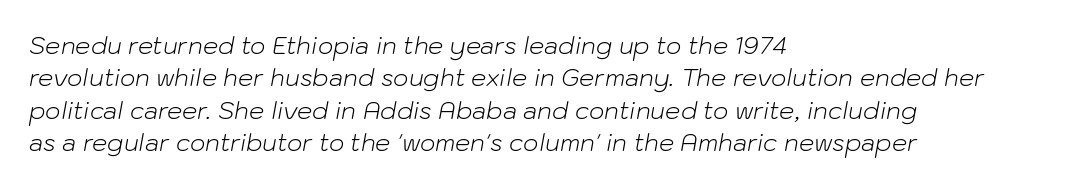
Q: Is the text bold? A: No.
Q: Is the text italic (slanted)? A: Yes, it leans right by about 10 degrees.
Q: Is the text underlined? A: No.
Q: How is the paragraph aligned? A: Left-aligned.
Q: Is the spacing between letters normal or unusually wide? A: Normal.
Q: Is the spacing between lines tight, normal or loose? A: Normal.
